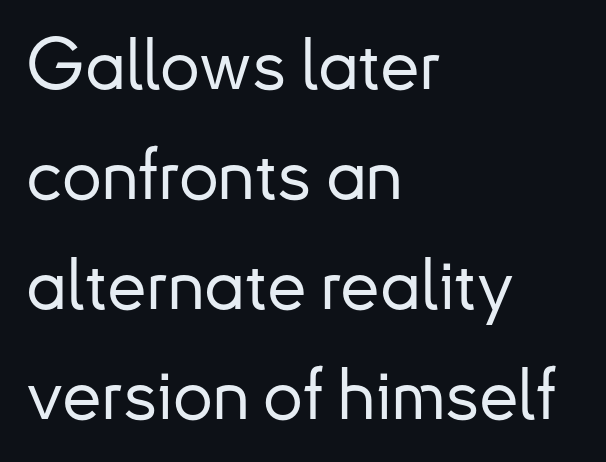
The image shows 71 px sans-serif type, upright; set left-aligned, normal line spacing (1.55x), normal letter spacing, not underlined; low stroke contrast and a small x-height.
